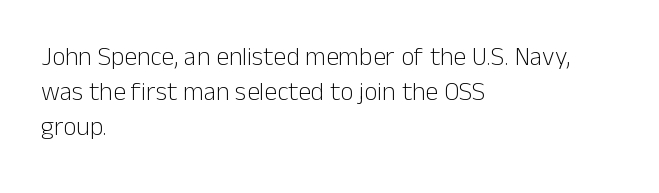
How are the letters spaced? Ordinarily, with no added tracking. Has an underline been added? It has not. Honestly, the row spacing looks completely unremarkable. The font is comparable to plain body text, perhaps lighter. Visually the block forms a straight wall on the left and a jagged coastline on the right.
